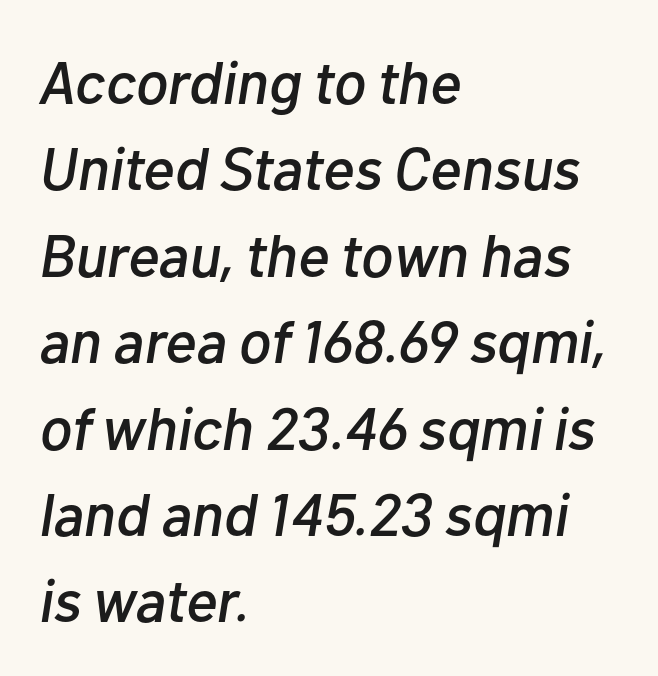
The gap between lines stays unmarked. The face used here is proportionally spaced, like ordinary book or web type. This rendering uses left alignment, leaving the right contour irregular. There is no visible air inserted between adjacent glyphs. Rows of type keep a routine distance in the vertical direction. Characters are canted at an angle relative to the baseline's perpendicular.
